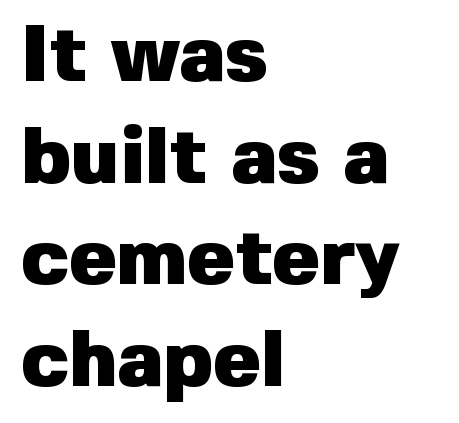
The type is set solid horizontally, with unmodified tracking. Does the leading feel generous? No, just average. Left-aligned paragraph, ragged on the right. The font family rendered here belongs to the sans-serif group.
